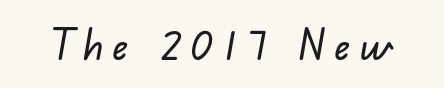
{"serif": "no", "width": "normal", "stroke_contrast": "low", "x_height": "small", "monospaced": "no", "underline": "no", "letter_spacing": "wide", "letter_spacing_em": 0.23, "glyph_px": 42}
